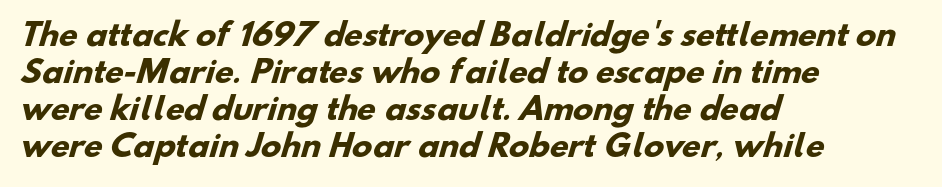
No feet cap the strokes, marking this as sans-serif type. Teacher's note: observe the even left margin — that is flush-left alignment. Honestly, the letter spacing is just normal — you wouldn't notice it. A typesetter would call this proportional, since set widths differ per character. A bare baseline throughout the passage.
